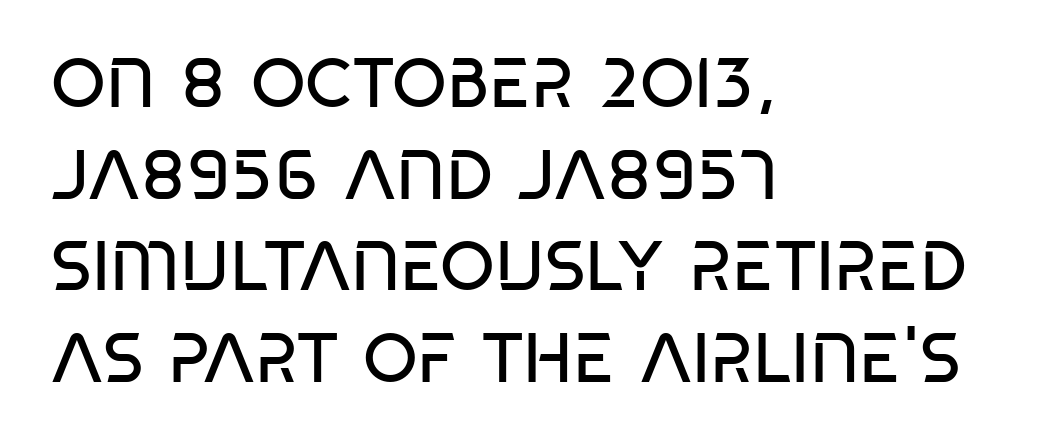
The space beneath each line is pristine and unruled. There is no visible air inserted between adjacent glyphs. Think standard paragraph weight, or any step lighter than that. These lines are composed in type without serifs. Horizontally, the lines are justified to the leading edge only.
